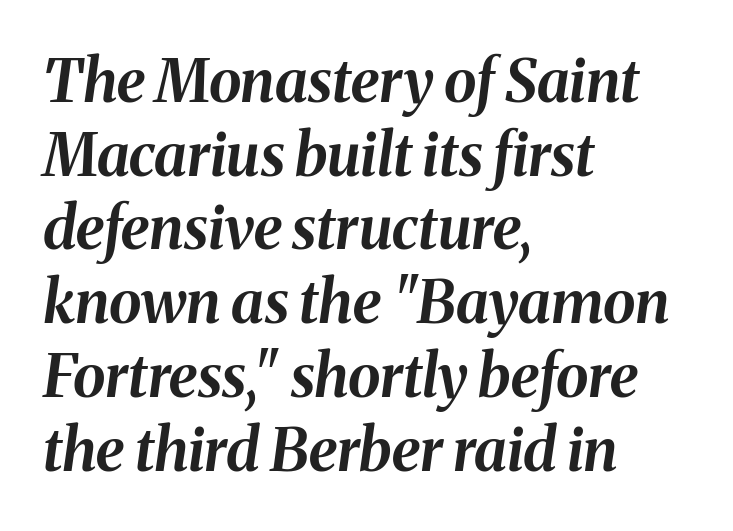
Slant detected: the letters are inclined. In terms of weight, the rendering is a true, heavy bold. What's the leading like? Ordinary, nothing unusual. Anything drawn beneath the words? Only blank space.
